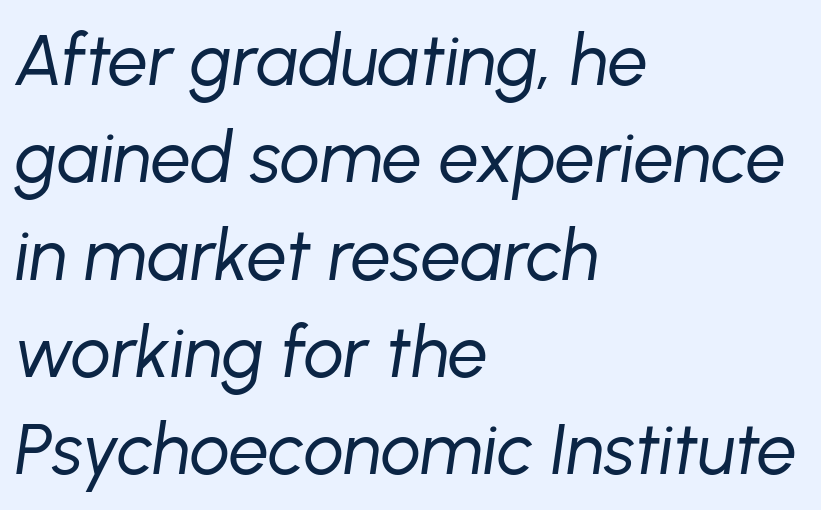
{"italic": "yes", "lean": "right", "slant_degrees": 8, "bold": "no", "weight": "regular", "width": "normal", "stroke_contrast": "low", "x_height": "medium", "monospaced": "no", "underline": "no", "align": "left", "line_spacing": "normal", "line_spacing_ratio": 1.37, "letter_spacing": "normal", "letter_spacing_em": 0.0, "glyph_px": 71}
